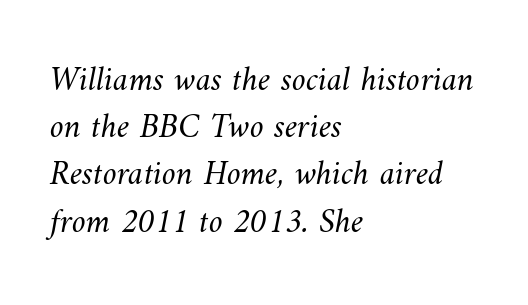
The letters look calm and open, with moderate or lighter stems. Vertical spacing — default. The rendering keeps characters at their native spacing. The paragraph shown leans on its left margin.
